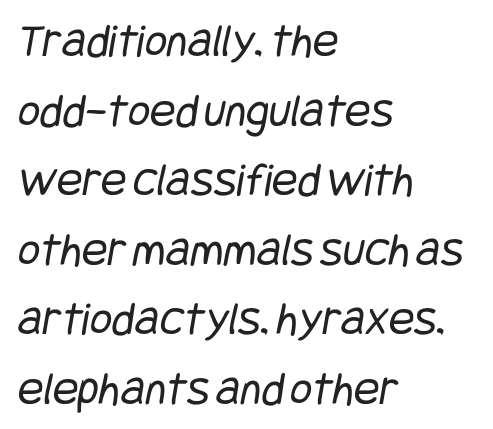
{"serif": "no", "bold": "no", "weight": "regular", "width": "condensed", "stroke_contrast": "low", "x_height": "large", "underline": "no", "align": "left", "line_spacing": "normal", "line_spacing_ratio": 1.45, "letter_spacing": "normal", "letter_spacing_em": 0.0, "glyph_px": 48}
